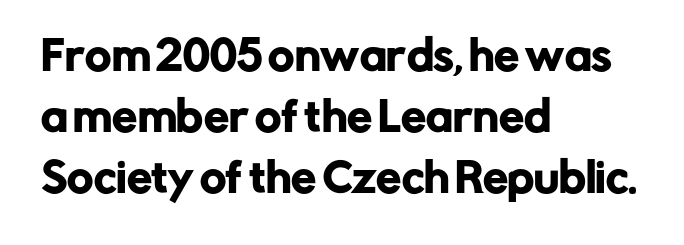
The image shows 40 px sans-serif type, upright; set left-aligned, normal line spacing (1.53x), normal letter spacing, not underlined; low stroke contrast and a medium x-height.
